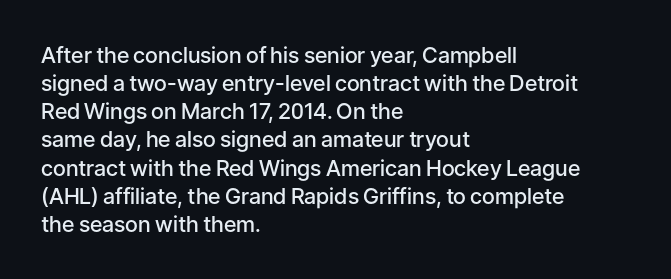
{"italic": "no", "bold": "semi", "underline": "no", "align": "left", "line_spacing": "normal", "line_spacing_ratio": 1.28, "letter_spacing": "normal", "letter_spacing_em": 0.0, "glyph_px": 22}
